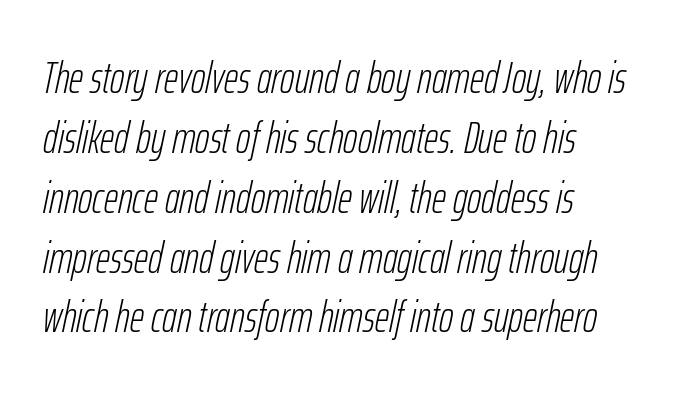
The image shows 44 px light, condensed type, italic (leaning right); set left-aligned, normal line spacing (1.36x), normal letter spacing, not underlined; low stroke contrast and a medium x-height.
